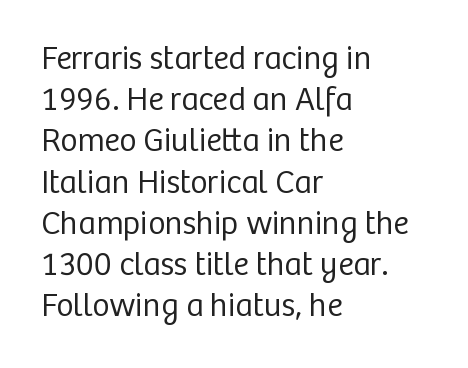
Q: Is the text bold? A: No.
Q: Is the text italic (slanted)? A: No, it is upright.
Q: Is the typeface a serif or a sans-serif typeface? A: Sans-serif.
Q: Is the text underlined? A: No.
Q: How is the paragraph aligned? A: Left-aligned.
Q: Is the spacing between letters normal or unusually wide? A: Normal.
Q: Is the spacing between lines tight, normal or loose? A: Normal.
Q: Width (condensed, normal, or wide)? A: Normal.
Q: Stroke contrast? A: Low.
Q: x-height? A: Medium.
Q: Monospaced? A: No.
